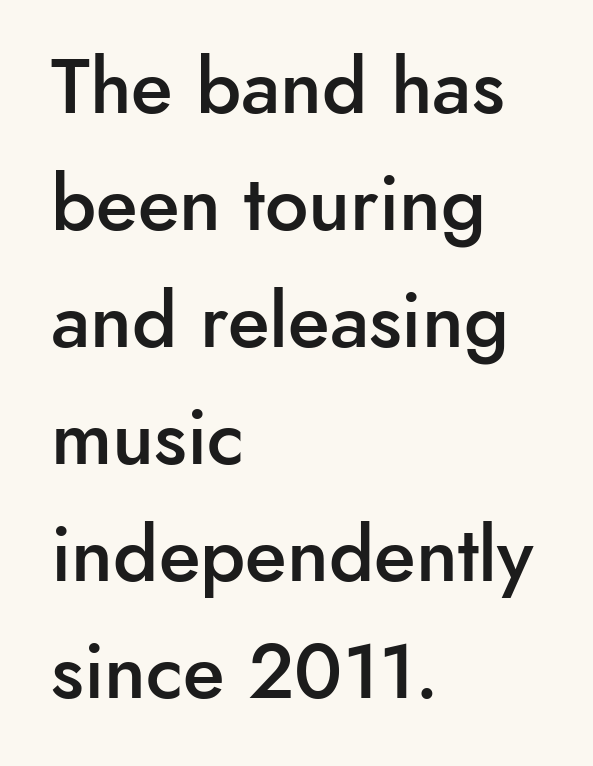
{"serif": "no", "italic": "no", "bold": "semi", "weight": "semibold", "width": "normal", "stroke_contrast": "low", "x_height": "small", "monospaced": "no", "underline": "no", "align": "left", "line_spacing": "normal", "line_spacing_ratio": 1.52, "letter_spacing": "normal", "letter_spacing_em": 0.0, "glyph_px": 77}
